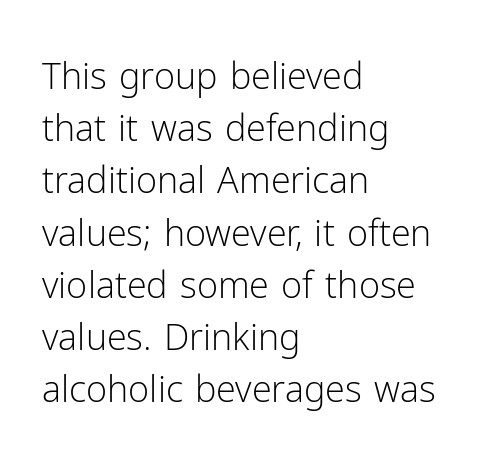
The image shows 36 px light sans-serif type, upright; set left-aligned, normal line spacing (1.45x), normal letter spacing, not underlined; low stroke contrast and a medium x-height.
